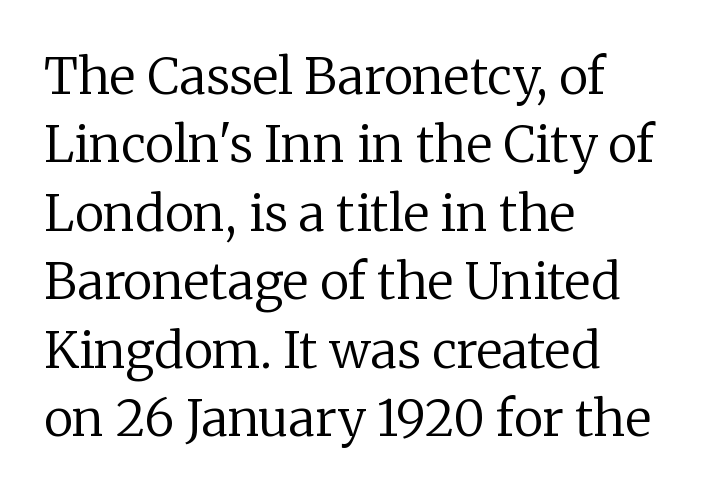
The image shows 50 px regular-weight serif type, upright; set left-aligned, normal line spacing (1.37x), normal letter spacing, not underlined; low stroke contrast and a medium x-height.
